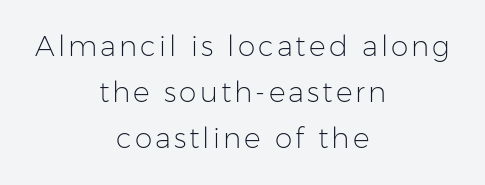
Serifs: no, the terminals of the letterforms are clean. The lines sit at an ordinary, default distance from one another. These lines are centered, leaving both edges ragged. Stroke mass is kept to a normal reading level or below. A roman cut, with each character standing at attention.
